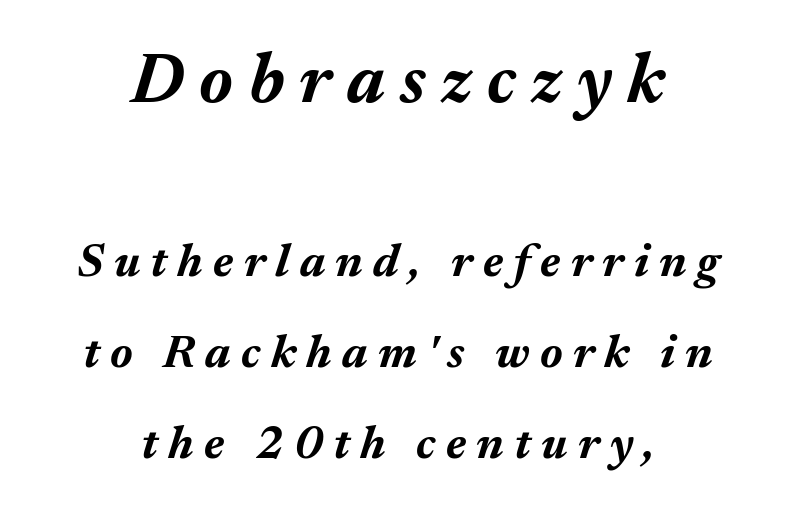
{"italic": "yes", "lean": "right", "slant_degrees": 17, "bold": "yes", "weight": "bold", "width": "normal", "stroke_contrast": "medium", "x_height": "medium", "monospaced": "no", "underline": "no", "align": "center", "line_spacing": "loose", "line_spacing_ratio": 1.93, "letter_spacing": "wide", "letter_spacing_em": 0.22, "larger_block": "first", "size_ratio": 1.49, "glyph_px": 70}
